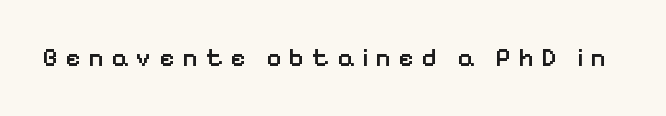
The image shows 26 px text type, upright; set unusually wide letter spacing (+0.29 em), not underlined.
